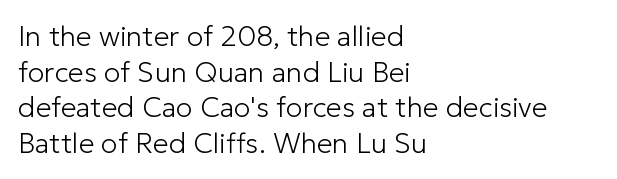
The horizontal fit of the characters is conventional and even. Left-aligned paragraph, ragged on the right. No word sits above an underline. Note the varied advance widths — an 'i' is clearly narrower than an 'm'.
